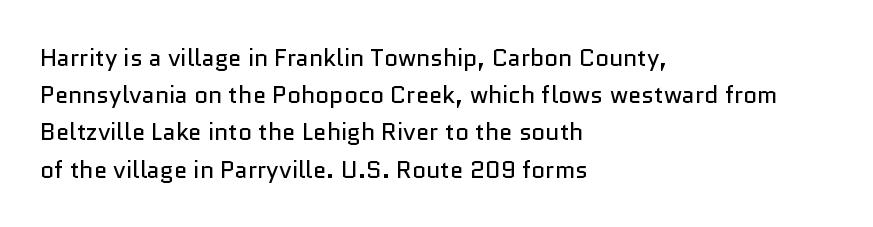
The image shows 24 px text type, upright; set left-aligned, normal line spacing (1.55x), normal letter spacing, not underlined.
